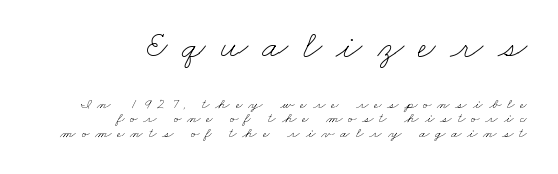
Q: Is the text bold? A: No.
Q: Is the text underlined? A: No.
Q: How is the paragraph aligned? A: Right-aligned.
Q: Is the spacing between letters normal or unusually wide? A: Unusually wide.
Q: Is the spacing between lines tight, normal or loose? A: Tight.
Q: Which block of text is set in a larger size, the first (top) or the second (bottom)? A: The first (top) one.
Q: Width (condensed, normal, or wide)? A: Wide.
Q: Stroke contrast? A: Low.
Q: x-height? A: Small.
Q: Monospaced? A: No.
